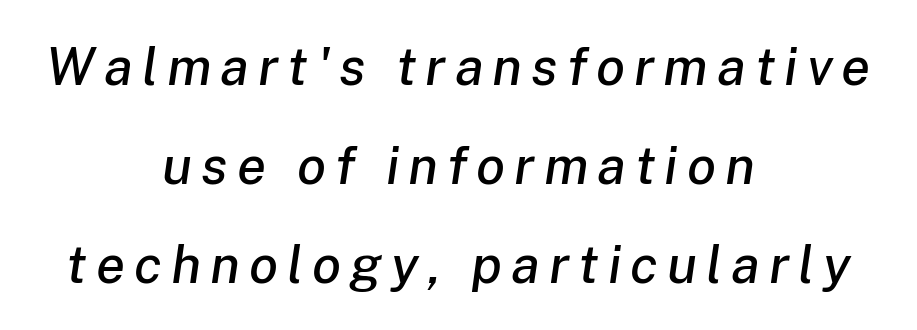
{"italic": "yes", "lean": "right", "slant_degrees": 8, "width": "normal", "stroke_contrast": "low", "x_height": "medium", "monospaced": "no", "underline": "no", "align": "center", "line_spacing_ratio": 1.87, "glyph_px": 53}
